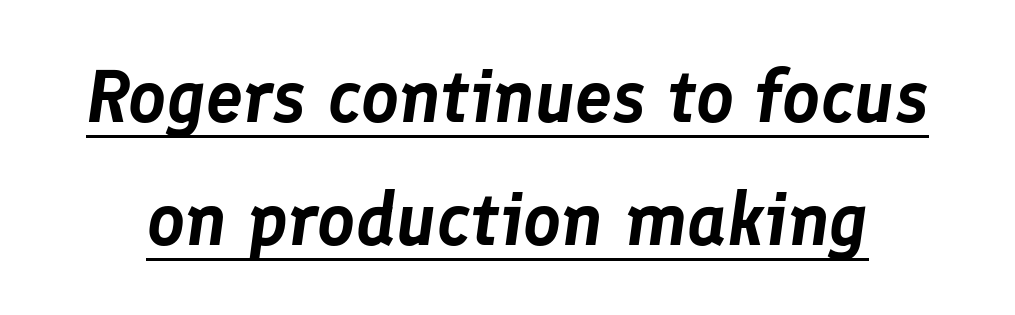
The image shows 74 px text type, italic (leaning right); set normal line spacing (1.66x), normal letter spacing, underlined; low stroke contrast and a medium x-height.
